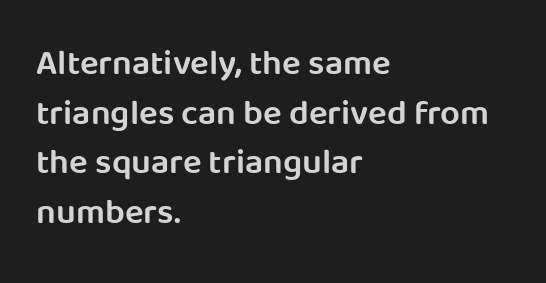
The image shows 35 px semibold sans-serif type, upright; set left-aligned, normal line spacing (1.42x), normal letter spacing, not underlined; low stroke contrast and a large x-height.
